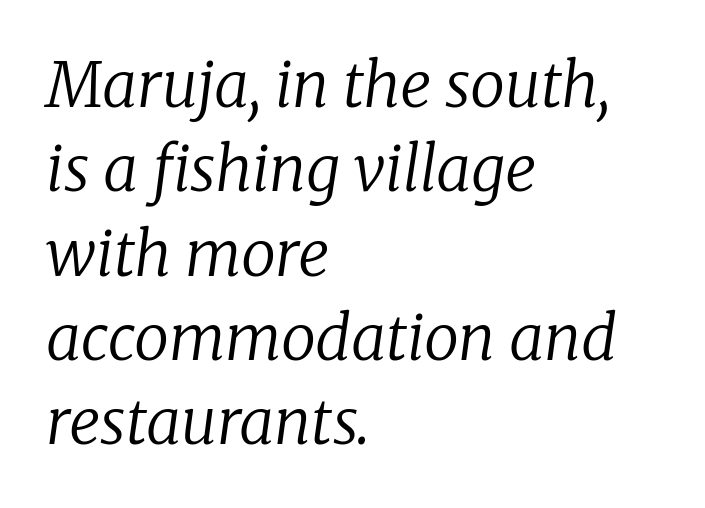
Q: Is the text bold? A: No.
Q: Is the text italic (slanted)? A: Yes, it leans right by about 8 degrees.
Q: Is the typeface a serif or a sans-serif typeface? A: Serif.
Q: Is the text underlined? A: No.
Q: How is the paragraph aligned? A: Left-aligned.
Q: Is the spacing between letters normal or unusually wide? A: Normal.
Q: Is the spacing between lines tight, normal or loose? A: Normal.
Q: Width (condensed, normal, or wide)? A: Normal.
Q: Stroke contrast? A: Low.
Q: x-height? A: Medium.
Q: Monospaced? A: No.
